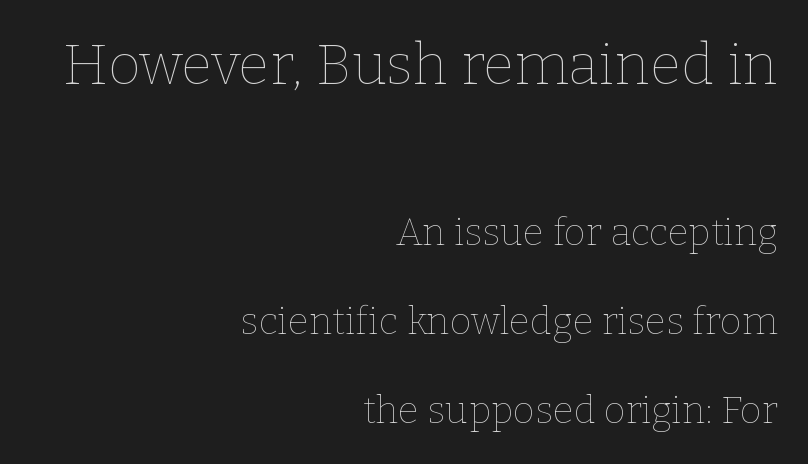
The image shows 57 px thin type, upright; set right-aligned, loose line spacing (2.34x), normal letter spacing, not underlined; the first (top) block is 1.5x larger; low stroke contrast and a medium x-height.
